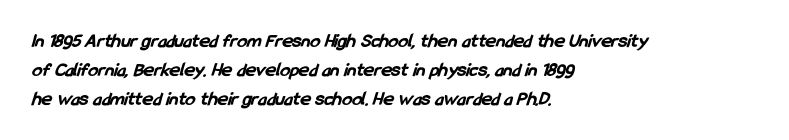
There is no visible air inserted between adjacent glyphs. A clean baseline with only descenders dipping below it. A normal amount of white space separates one row of letters from the next. Left-aligned paragraph, ragged on the right.
